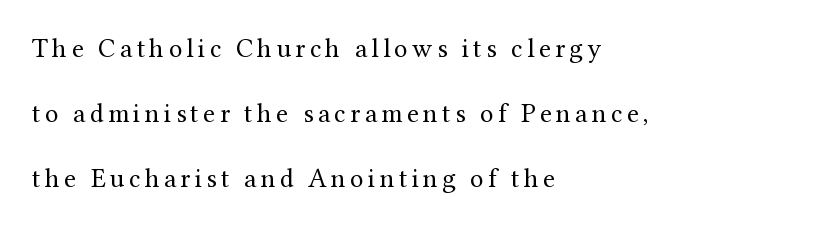
The lines in this sample share a left origin and differ only in where they stop. No letter is thick-stroked: the sample isn't bold. Unlike italic type, these characters show no tilt at all. Does the leading feel generous? Absolutely, it's lavish. Beneath every word, the page is bare.
